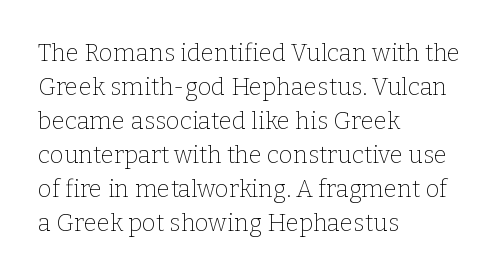
The image shows 24 px text type, upright; set left-aligned, normal line spacing (1.42x), normal letter spacing, not underlined.
